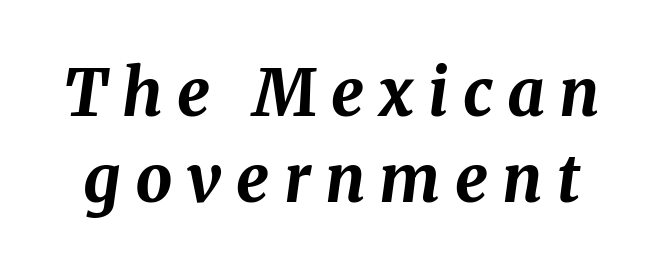
The image shows 65 px bold type, italic (leaning right); set normal line spacing (1.33x), unusually wide letter spacing (+0.22 em), not underlined; medium stroke contrast and a medium x-height.
